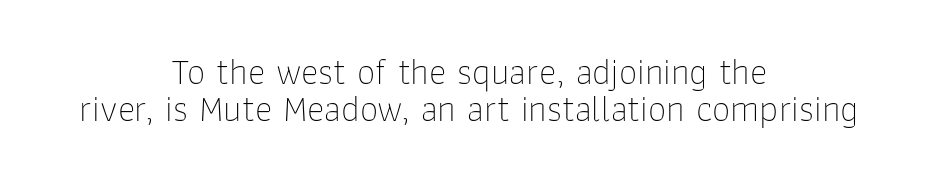
If you folded the block vertically in half, each line would mirror itself in length. The characters display no serif detailing; their extremities are plain. This is roman type, the default non-slanted kind. Check the space under the baseline: it is left empty.
